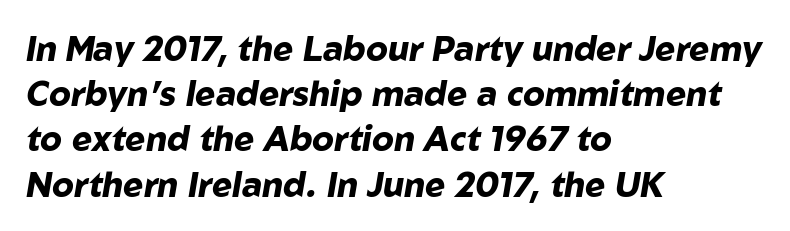
The block of text has a typical density, with ordinary space between rows. Caption: multi-line text, flush left, ragged right. The rendering keeps characters at their native spacing. The zone under the glyphs is completely vacant. Summary of weight: heavy, a full bold. The rendering uses natural spacing where letterforms have individual widths.
